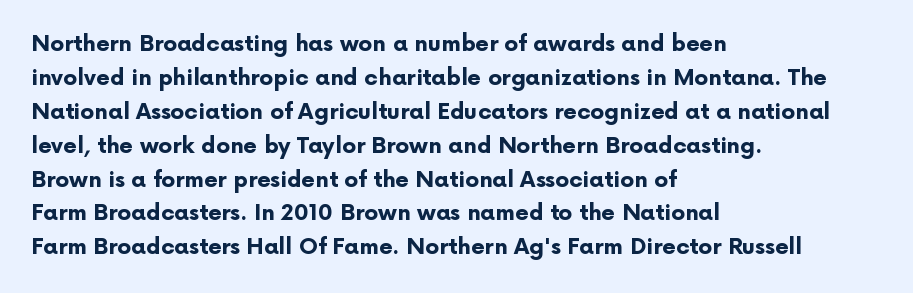
{"italic": "no", "bold": "yes", "underline": "no", "align": "left", "line_spacing": "normal", "line_spacing_ratio": 1.54, "letter_spacing": "normal", "letter_spacing_em": 0.0, "glyph_px": 22}
